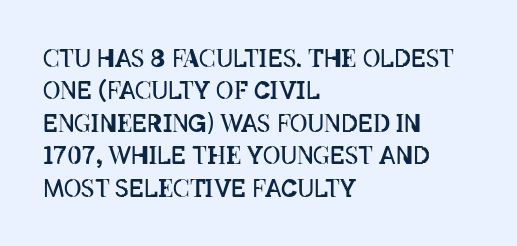
{"italic": "no", "bold": "no", "underline": "no", "align": "left", "line_spacing": "normal", "line_spacing_ratio": 1.35, "letter_spacing": "normal", "letter_spacing_em": 0.0, "glyph_px": 24}
